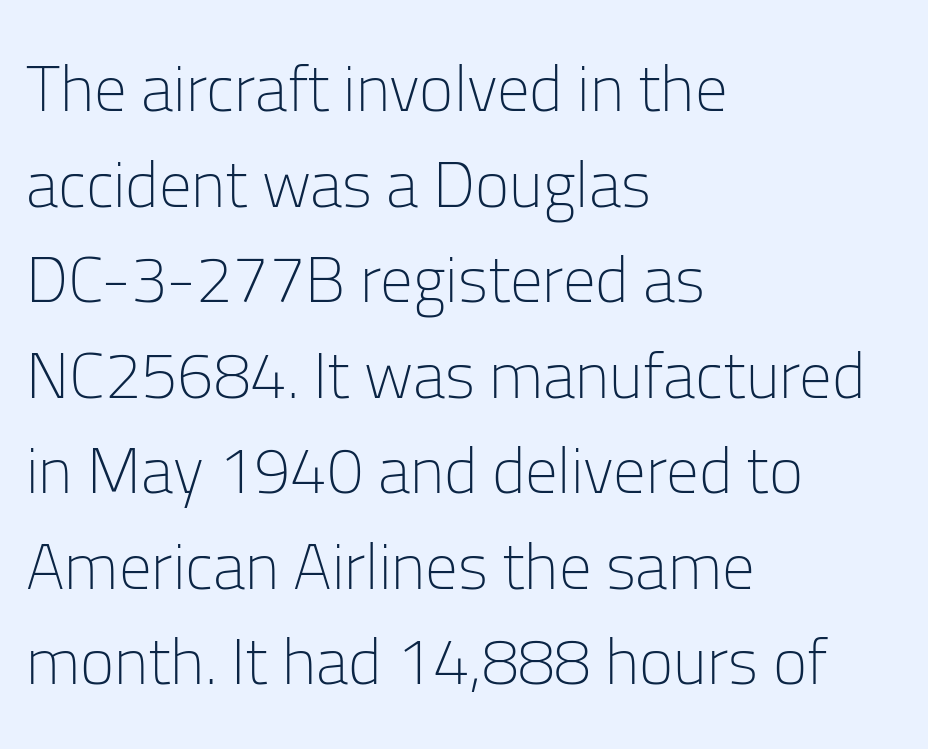
Vertical stems look standard width or narrower in stroke. The characters display no serif detailing; their extremities are plain. The text block is weighted toward the left margin, trailing off unevenly rightward. Descenders hang freely into open space. Line spacing here is normal.
